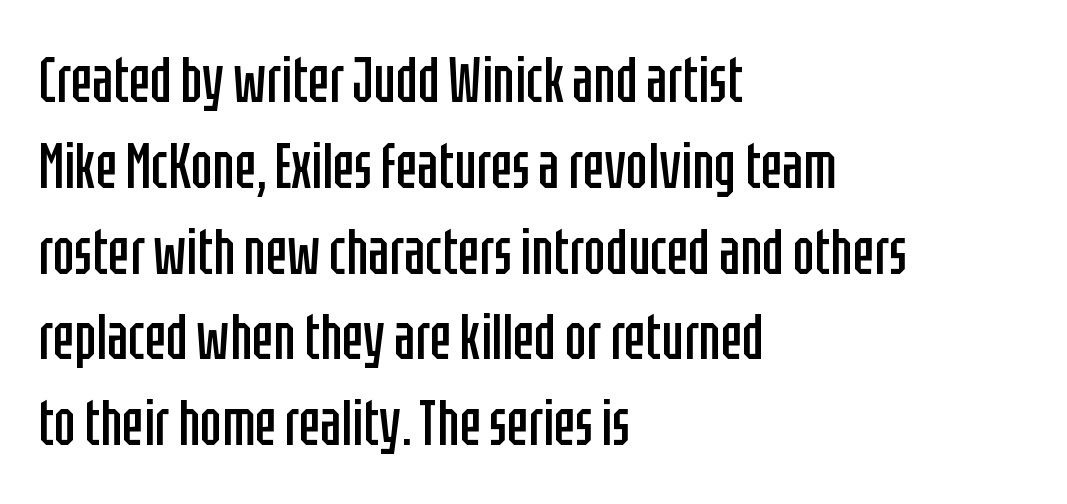
The image shows 64 px regular-weight, condensed sans-serif type, upright; set left-aligned, normal line spacing (1.34x), normal letter spacing, not underlined; low stroke contrast and a large x-height.
